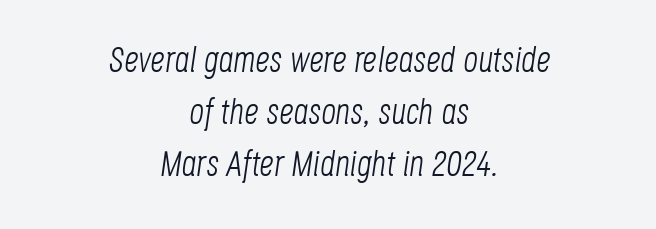
{"italic": "yes", "lean": "right", "slant_degrees": 8, "bold": "no", "weight": "light", "width": "condensed", "stroke_contrast": "low", "x_height": "large", "monospaced": "no", "underline": "no", "align": "center", "line_spacing": "normal", "line_spacing_ratio": 1.45, "letter_spacing": "normal", "letter_spacing_em": 0.0, "glyph_px": 36}
